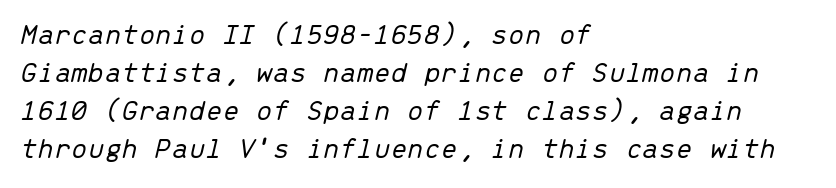
The image shows 30 px light type, italic (leaning right), monospaced; set left-aligned, normal line spacing (1.27x), normal letter spacing, not underlined; low stroke contrast and a medium x-height.
